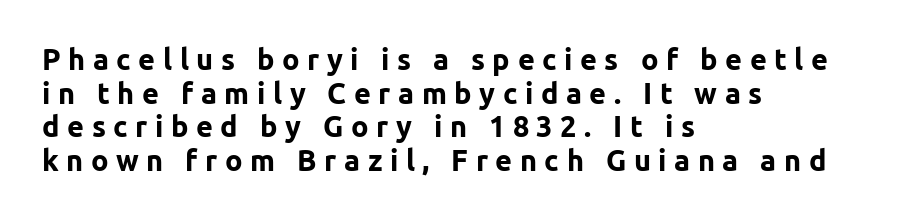
Q: Is the text bold? A: Yes.
Q: Is the text italic (slanted)? A: No, it is upright.
Q: Is the typeface a serif or a sans-serif typeface? A: Sans-serif.
Q: Is the text underlined? A: No.
Q: How is the paragraph aligned? A: Left-aligned.
Q: Is the spacing between letters normal or unusually wide? A: Unusually wide.
Q: Width (condensed, normal, or wide)? A: Normal.
Q: Stroke contrast? A: Low.
Q: x-height? A: Medium.
Q: Monospaced? A: No.
